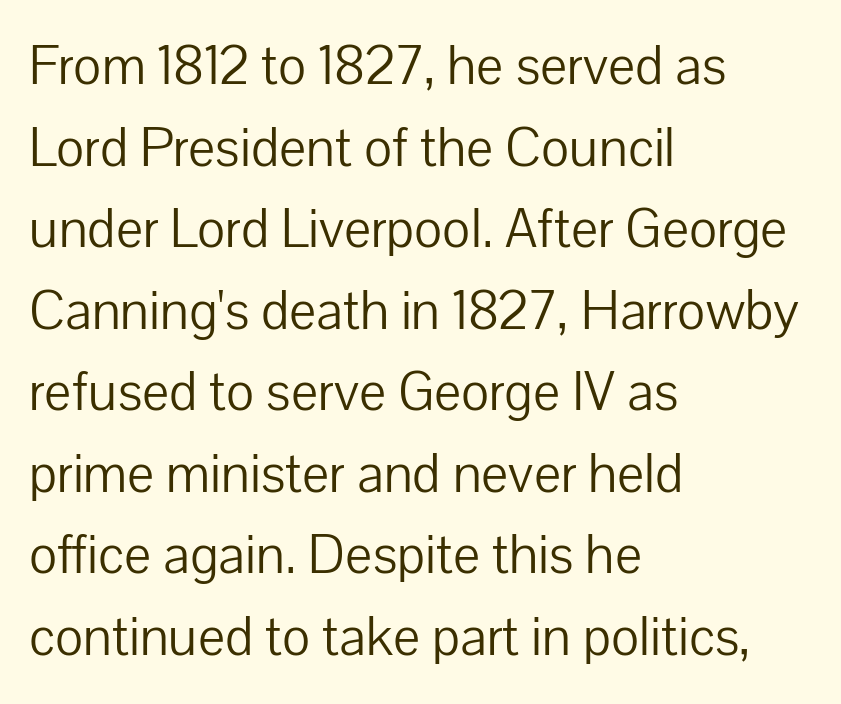
The image shows 57 px light sans-serif type, upright; set left-aligned, normal line spacing (1.43x), normal letter spacing, not underlined; low stroke contrast and a medium x-height.
